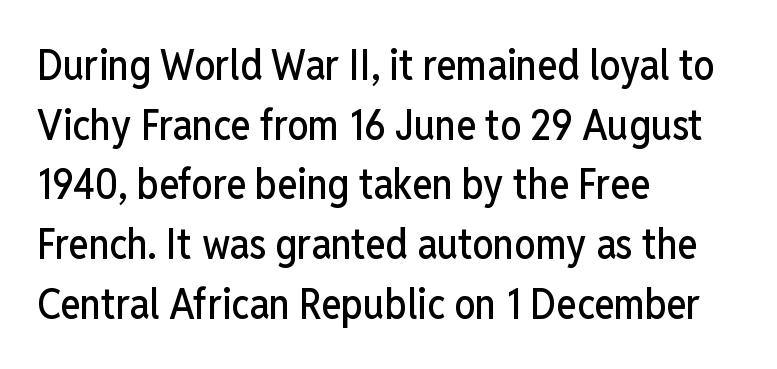
The image shows 42 px condensed sans-serif type, upright; set left-aligned, normal line spacing (1.42x), normal letter spacing, not underlined; low stroke contrast and a medium x-height.
